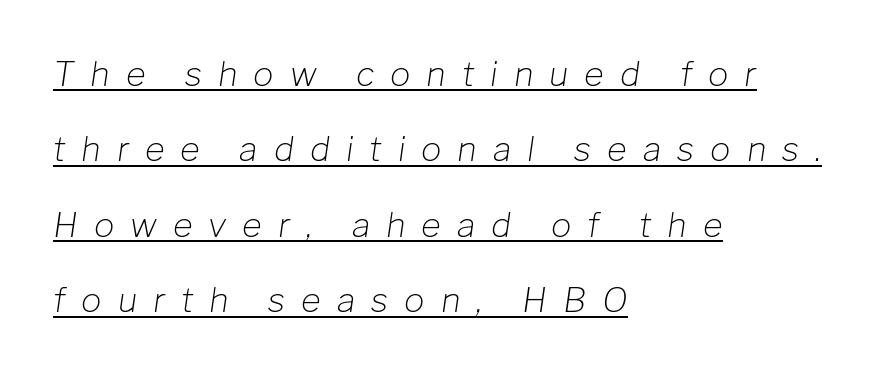
The typesetting does not lean heavy: it is not bold. Compared with typical paragraphs, the rows here are farther apart. Designer's note — italics engaged. The face used here is proportionally spaced, like ordinary book or web type.
